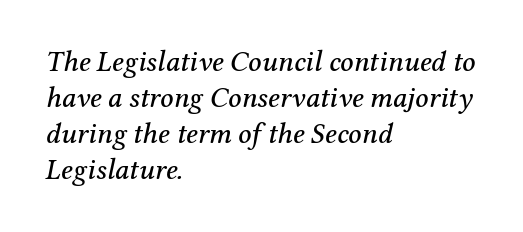
The image shows 29 px serif type, italic (leaning right); set left-aligned, line spacing 1.24x, normal letter spacing, not underlined; medium stroke contrast and a medium x-height.
